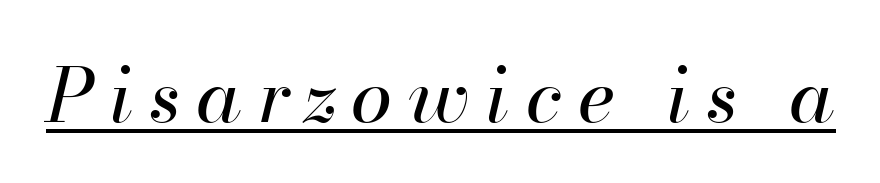
The image shows 75 px regular-weight type, italic (leaning right); set unusually wide letter spacing (+0.22 em), underlined; high stroke contrast and a small x-height.
